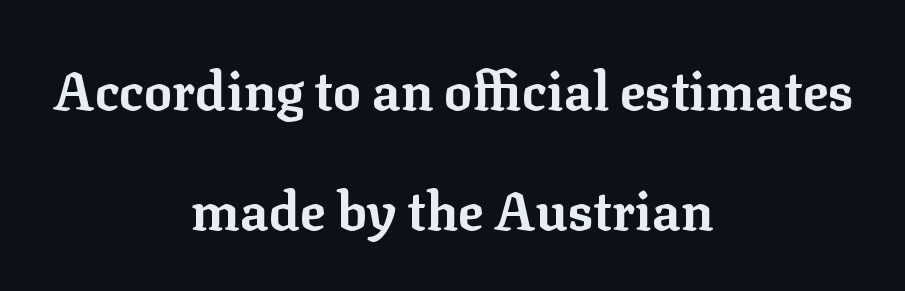
In terms of letterform style, serifs are clearly present. When letters stand straight like this, we call the style roman or upright. Caption: multi-line text, centered on the measure. Varying glyph widths throughout — classic text-font behaviour.
